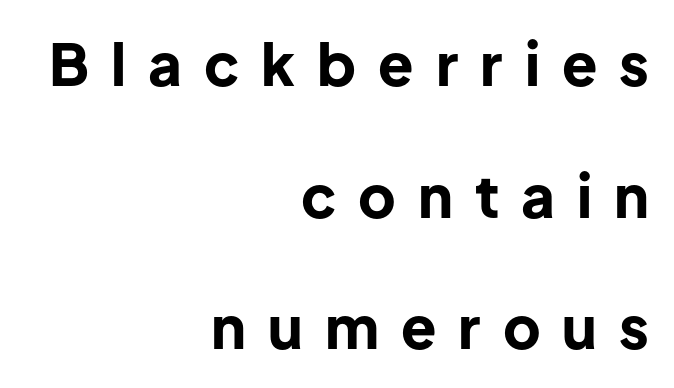
Q: Is the text bold? A: Yes.
Q: Is the text italic (slanted)? A: No, it is upright.
Q: Is the typeface a serif or a sans-serif typeface? A: Sans-serif.
Q: Is the text underlined? A: No.
Q: How is the paragraph aligned? A: Right-aligned.
Q: Is the spacing between letters normal or unusually wide? A: Unusually wide.
Q: Is the spacing between lines tight, normal or loose? A: Loose.
Q: Width (condensed, normal, or wide)? A: Normal.
Q: Stroke contrast? A: Low.
Q: x-height? A: Medium.
Q: Monospaced? A: No.
